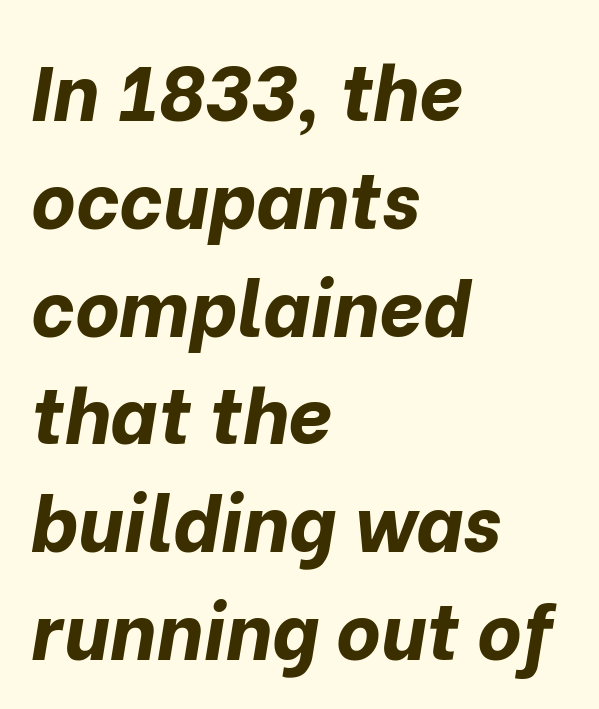
Q: Is the text bold? A: Yes.
Q: Is the text italic (slanted)? A: Yes, it leans right by about 10 degrees.
Q: Is the text underlined? A: No.
Q: How is the paragraph aligned? A: Left-aligned.
Q: Is the spacing between letters normal or unusually wide? A: Normal.
Q: Is the spacing between lines tight, normal or loose? A: Normal.
Q: Width (condensed, normal, or wide)? A: Normal.
Q: Stroke contrast? A: Low.
Q: x-height? A: Medium.
Q: Monospaced? A: No.
